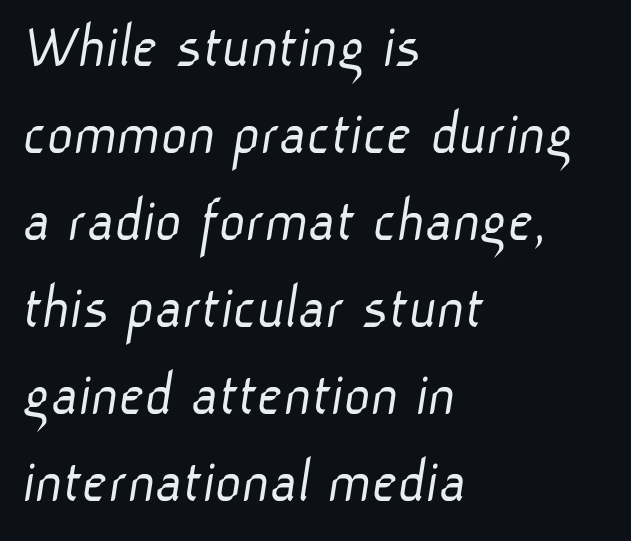
Compared with typical body copy, the letter spacing here is the same. The letters look calm and open, with moderate or lighter stems. Note the varied advance widths — an 'i' is clearly narrower than an 'm'. These lines stack with their left ends in a neat column. Any mark beneath the type? The region is blank.
